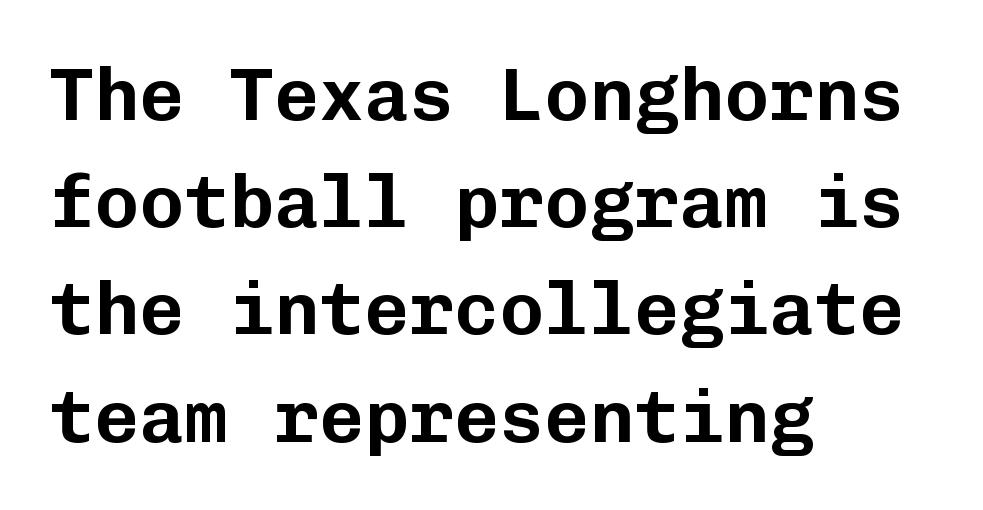
Q: Is the text italic (slanted)? A: No, it is upright.
Q: Is the typeface a serif or a sans-serif typeface? A: Sans-serif.
Q: Is the text underlined? A: No.
Q: How is the paragraph aligned? A: Left-aligned.
Q: Is the spacing between letters normal or unusually wide? A: Normal.
Q: Is the spacing between lines tight, normal or loose? A: Normal.
Q: Width (condensed, normal, or wide)? A: Normal.
Q: Stroke contrast? A: Low.
Q: x-height? A: Medium.
Q: Monospaced? A: Yes.
